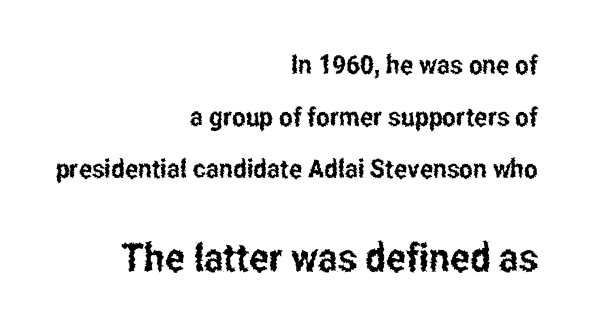
The image shows 39 px condensed sans-serif type, upright; set right-aligned, loose line spacing (2.0x), normal letter spacing, not underlined; the second (bottom) block is 1.5x larger; low stroke contrast and a medium x-height.
